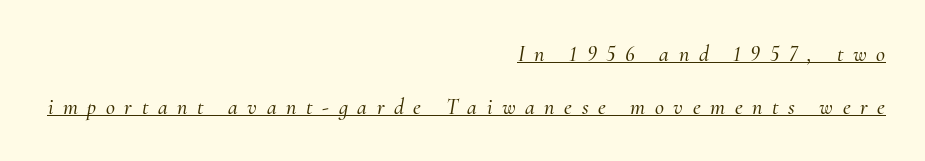
A typesetter would call this heavily tracked-out type. The glyphs look as if they've been sheared to an angle. A typographer would call this underscored text. Rows of type keep a wide berth in the vertical direction. In CSS terms this would be text-align: right.
